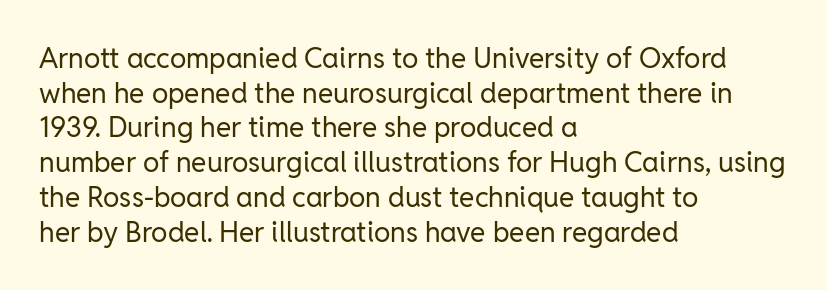
{"serif": "no", "italic": "no", "bold": "no", "weight": "regular", "width": "normal", "stroke_contrast": "low", "x_height": "medium", "monospaced": "no", "underline": "no", "align": "left", "line_spacing_ratio": 1.24, "letter_spacing": "normal", "letter_spacing_em": 0.0, "glyph_px": 28}
